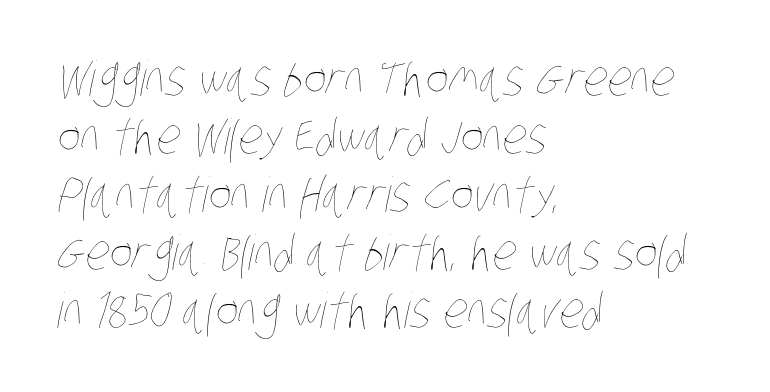
The font is comparable to plain body text, perhaps lighter. Plain, unruled lines of type. Here the designer chose a conventional face with non-uniform glyph widths. These lines are set flush left with a ragged right edge.
